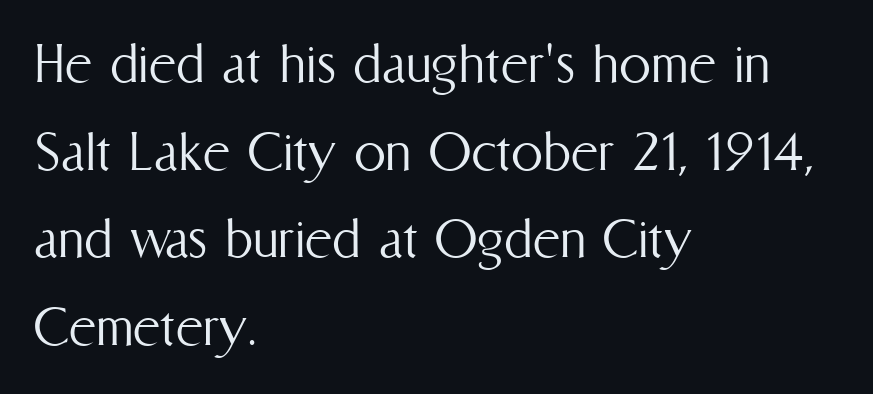
The paragraph shown leans on its left margin. A typesetter would call this zero additional tracking. The passage shown stacks its lines at a standard gap. The characters are drawn with everyday or finer stroke widths.
